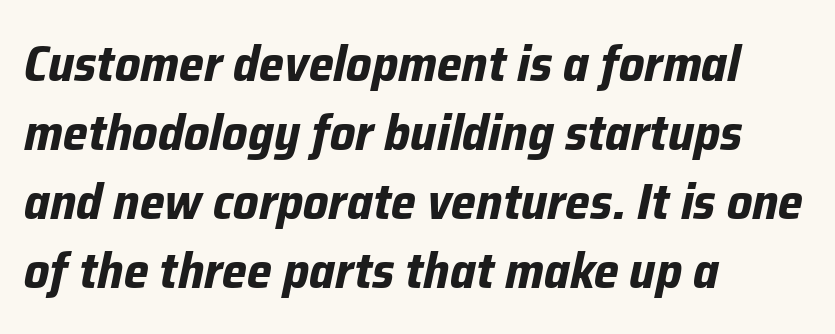
The typesetting leans heavy: a genuine bold. These lines stack with their left ends in a neat column. This rendering features lettering with no underline. No extra tracking has been applied to these lines.
